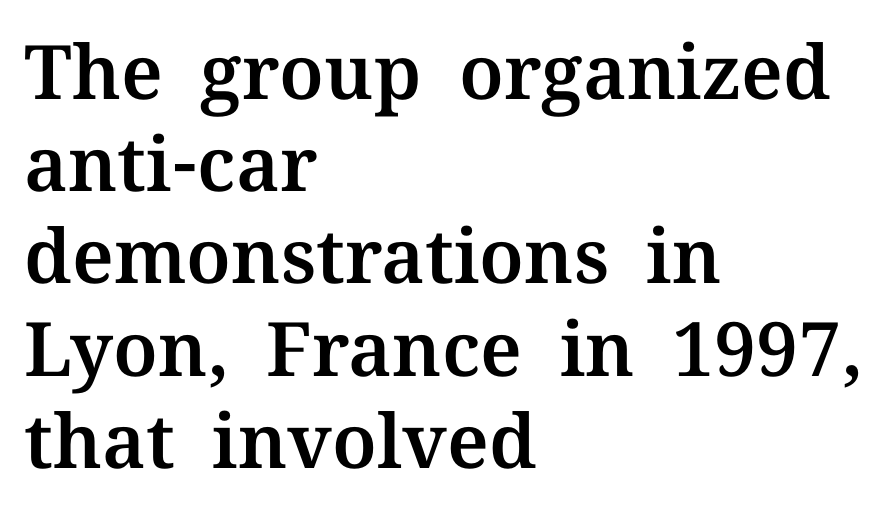
Q: Is the text italic (slanted)? A: No, it is upright.
Q: Is the typeface a serif or a sans-serif typeface? A: Serif.
Q: Is the text underlined? A: No.
Q: How is the paragraph aligned? A: Left-aligned.
Q: Is the spacing between letters normal or unusually wide? A: Normal.
Q: Width (condensed, normal, or wide)? A: Normal.
Q: Stroke contrast? A: Medium.
Q: x-height? A: Medium.
Q: Monospaced? A: No.
